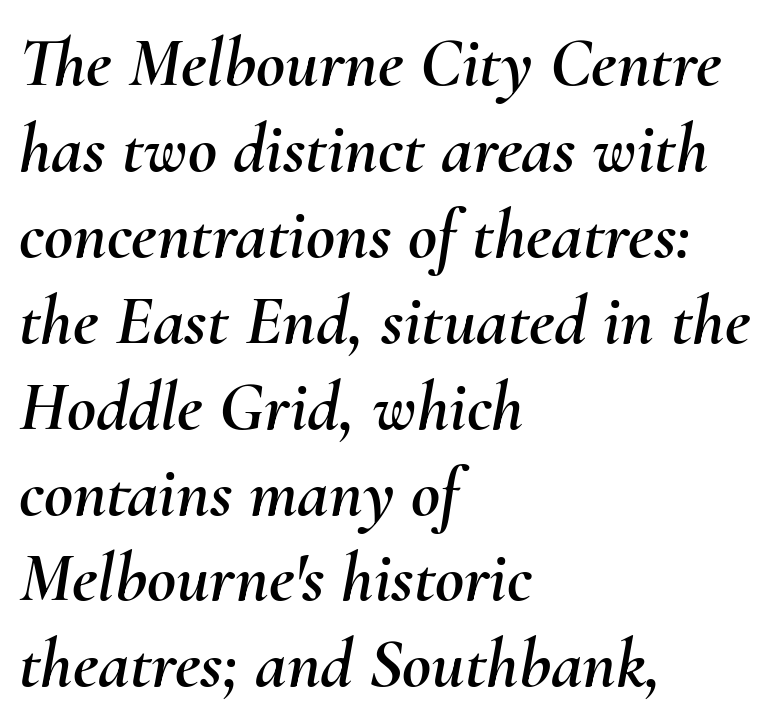
Q: Is the text italic (slanted)? A: Yes, it leans right by about 10 degrees.
Q: Is the text underlined? A: No.
Q: How is the paragraph aligned? A: Left-aligned.
Q: Is the spacing between letters normal or unusually wide? A: Normal.
Q: Width (condensed, normal, or wide)? A: Normal.
Q: Stroke contrast? A: Medium.
Q: x-height? A: Small.
Q: Monospaced? A: No.
